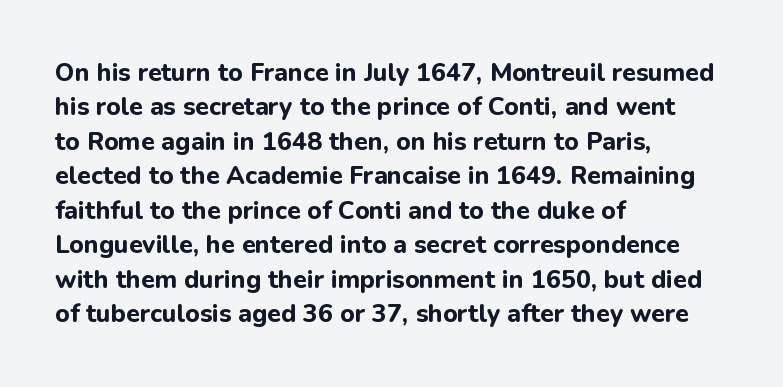
Q: Is the text bold? A: Yes.
Q: Is the text italic (slanted)? A: No, it is upright.
Q: Is the text underlined? A: No.
Q: How is the paragraph aligned? A: Left-aligned.
Q: Is the spacing between letters normal or unusually wide? A: Normal.
Q: Is the spacing between lines tight, normal or loose? A: Normal.
